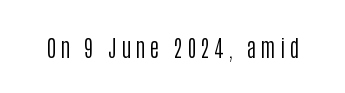
The image shows 23 px text type, upright; set not underlined.
